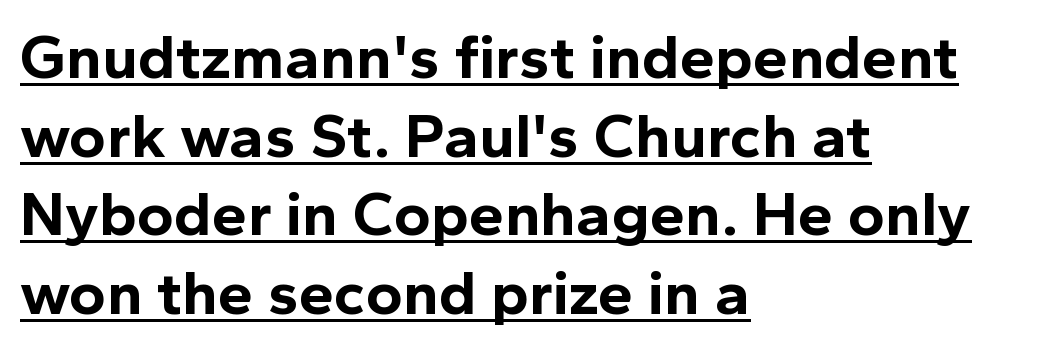
Q: Is the text bold? A: Yes.
Q: Is the text italic (slanted)? A: No, it is upright.
Q: Is the typeface a serif or a sans-serif typeface? A: Sans-serif.
Q: Is the text underlined? A: Yes.
Q: How is the paragraph aligned? A: Left-aligned.
Q: Is the spacing between letters normal or unusually wide? A: Normal.
Q: Is the spacing between lines tight, normal or loose? A: Normal.
Q: Width (condensed, normal, or wide)? A: Normal.
Q: x-height? A: Medium.
Q: Monospaced? A: No.
